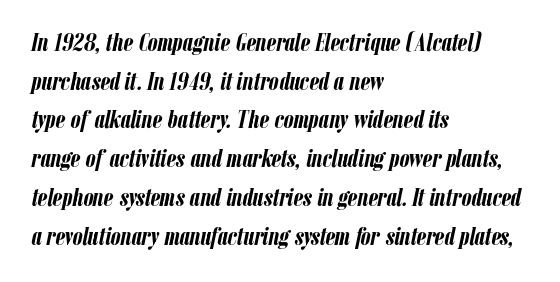
{"italic": "yes", "lean": "right", "slant_degrees": 12, "bold": "yes", "underline": "no", "align": "left", "line_spacing": "normal", "line_spacing_ratio": 1.55, "letter_spacing": "normal", "letter_spacing_em": 0.0, "glyph_px": 25}
